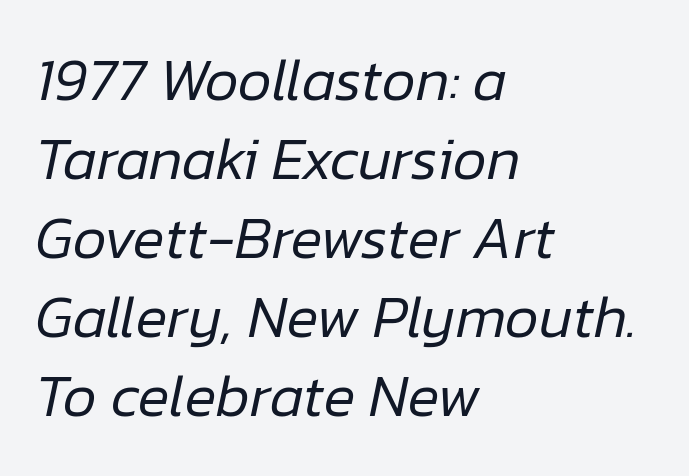
{"italic": "yes", "lean": "right", "slant_degrees": 12, "bold": "no", "weight": "regular", "width": "normal", "stroke_contrast": "low", "x_height": "medium", "monospaced": "no", "underline": "no", "align": "left", "line_spacing": "normal", "line_spacing_ratio": 1.34, "letter_spacing": "normal", "letter_spacing_em": 0.0, "glyph_px": 59}
